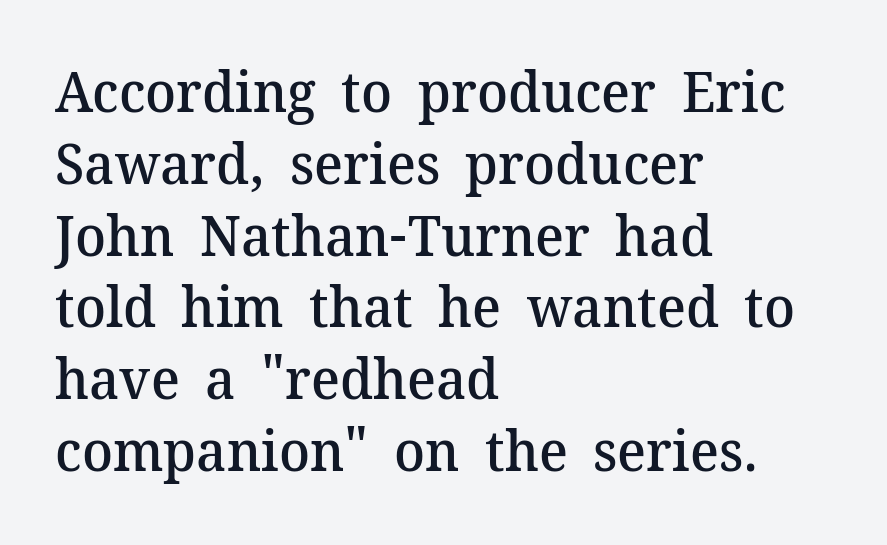
The image shows 57 px semibold serif type, upright; set left-aligned, normal line spacing (1.26x), normal letter spacing, not underlined; medium stroke contrast and a medium x-height.
